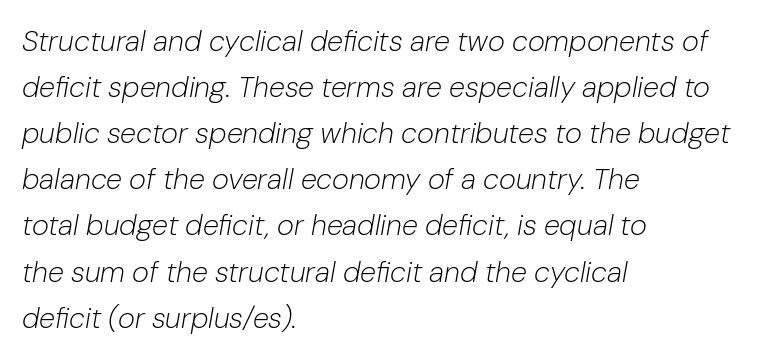
The designer left line spacing at the default. The text block is weighted toward the left margin, trailing off unevenly rightward. The lettering tilts uniformly, giving the passage an italic look. These lines are rendered in a variable-pitch font.
